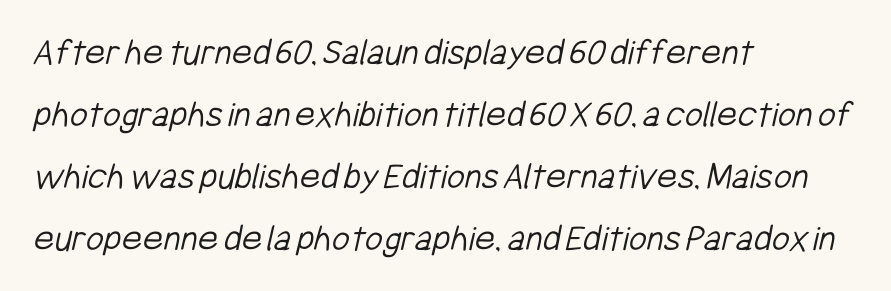
Q: Is the text bold? A: No.
Q: Is the typeface a serif or a sans-serif typeface? A: Sans-serif.
Q: Is the text underlined? A: No.
Q: How is the paragraph aligned? A: Left-aligned.
Q: Is the spacing between letters normal or unusually wide? A: Normal.
Q: Is the spacing between lines tight, normal or loose? A: Normal.
Q: Width (condensed, normal, or wide)? A: Condensed.
Q: Stroke contrast? A: Low.
Q: x-height? A: Medium.
Q: Monospaced? A: No.
